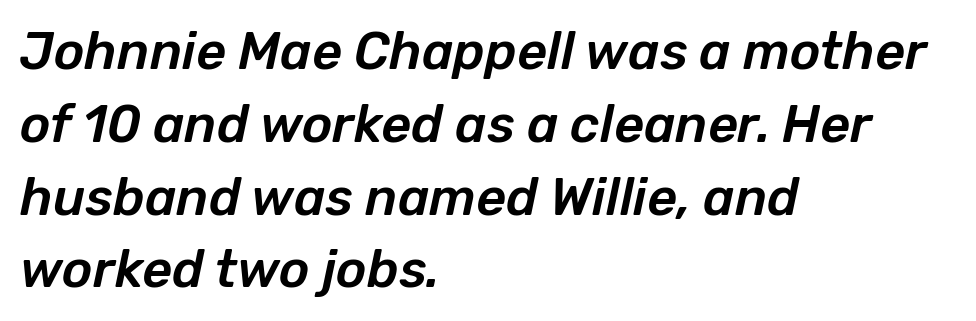
The whole block is typeset with a tilt. The space directly below the letters is spotless. Think of a printed novel: that variable character pitch is what you see here. The rendering anchors every line to the left-hand side. The block of text has a typical density, with ordinary space between rows. Tracking here is standard; glyphs follow each other at the usual distance.
